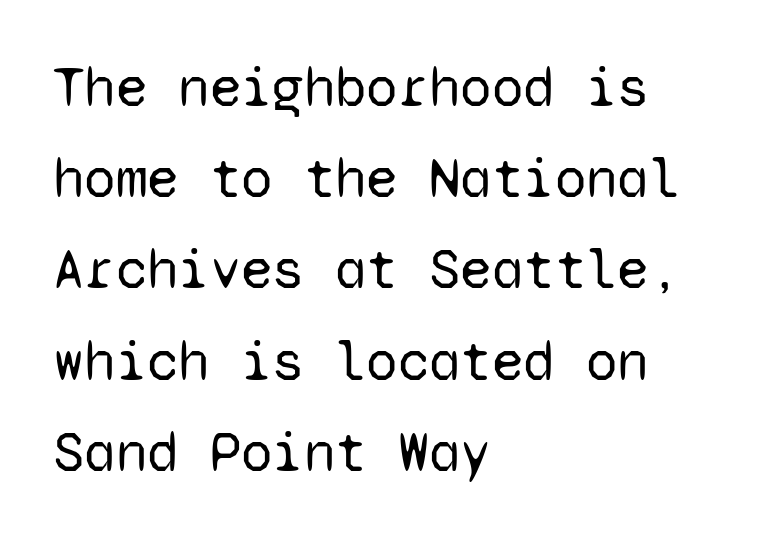
The lines in this sample share a left origin and differ only in where they stop. Note: no serifs on the glyphs. Rows of type keep a routine distance in the vertical direction. The passage shown is not bold in any degree.
